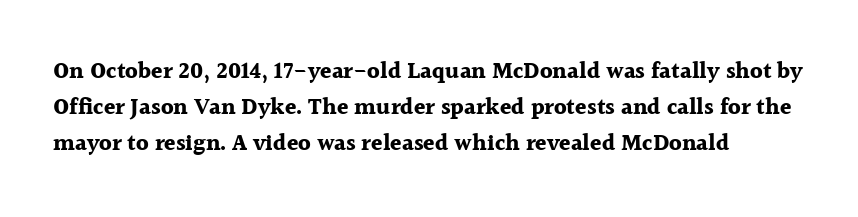
Q: Is the text bold? A: Yes.
Q: Is the text italic (slanted)? A: No, it is upright.
Q: Is the text underlined? A: No.
Q: How is the paragraph aligned? A: Left-aligned.
Q: Is the spacing between letters normal or unusually wide? A: Normal.
Q: Is the spacing between lines tight, normal or loose? A: Normal.
